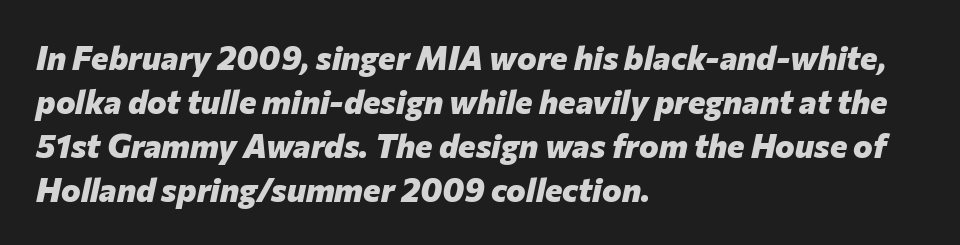
{"italic": "yes", "lean": "right", "slant_degrees": 12, "bold": "yes", "weight": "heavy", "width": "normal", "stroke_contrast": "low", "x_height": "medium", "monospaced": "no", "underline": "no", "align": "left", "line_spacing": "normal", "line_spacing_ratio": 1.33, "letter_spacing": "normal", "letter_spacing_em": 0.0, "glyph_px": 33}
